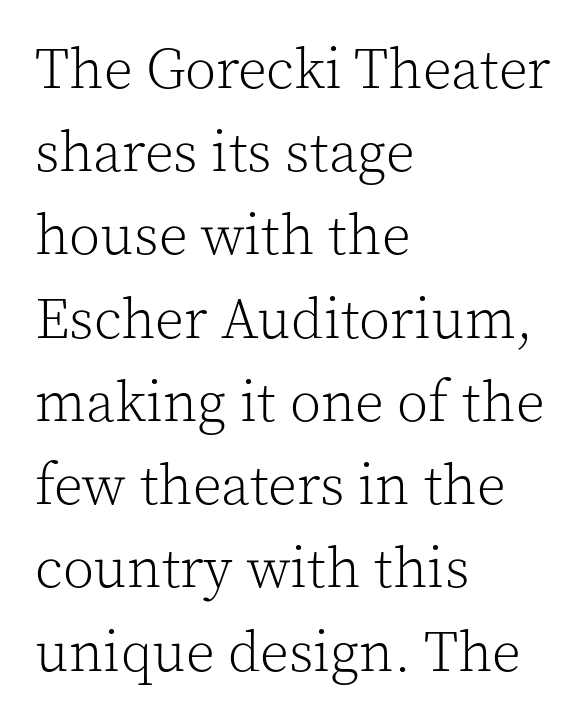
The gap between lines stays unmarked. Line spacing here is normal. The font family rendered here belongs to the serif group. The specimen reads as upright at a glance. A light-to-regular cut is what we see here. The rendering anchors every line to the left-hand side.
